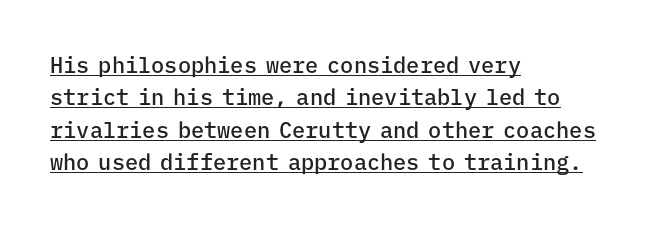
The image shows 22 px text type, upright; set left-aligned, normal line spacing (1.47x), normal letter spacing, underlined.
